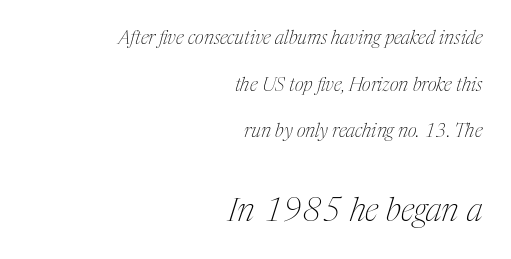
{"serif": "yes", "italic": "yes", "lean": "right", "slant_degrees": 17, "bold": "no", "weight": "thin", "width": "condensed", "stroke_contrast": "medium", "x_height": "medium", "monospaced": "no", "underline": "no", "align": "right", "line_spacing": "loose", "line_spacing_ratio": 2.45, "letter_spacing": "normal", "letter_spacing_em": 0.0, "larger_block": "second", "size_ratio": 1.74, "glyph_px": 33}
